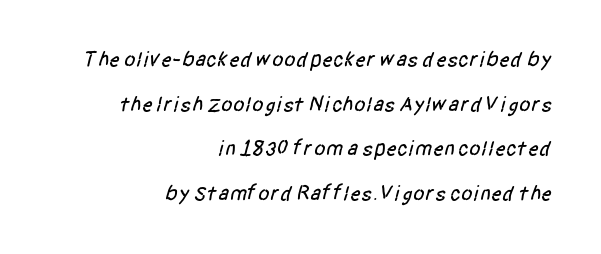
{"underline": "no", "align": "right", "line_spacing": "loose", "line_spacing_ratio": 2.12, "letter_spacing": "normal", "letter_spacing_em": 0.0, "glyph_px": 21}
